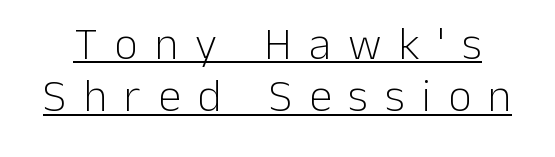
The image shows 46 px light sans-serif type, upright; set tight line spacing (1.14x), unusually wide letter spacing (+0.37 em), underlined; low stroke contrast and a medium x-height.
